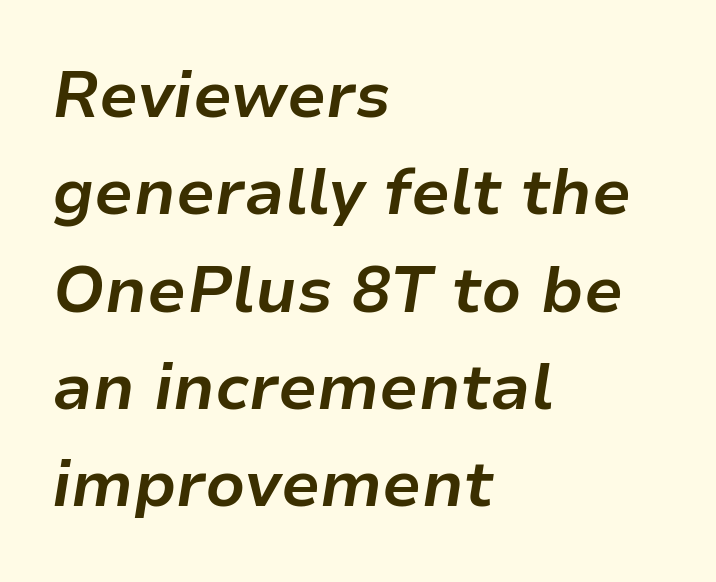
{"italic": "yes", "lean": "right", "slant_degrees": 9, "bold": "yes", "weight": "bold", "width": "normal", "stroke_contrast": "low", "x_height": "medium", "monospaced": "no", "underline": "no", "align": "left", "line_spacing": "normal", "line_spacing_ratio": 1.52, "letter_spacing": "normal", "letter_spacing_em": 0.0, "glyph_px": 64}
